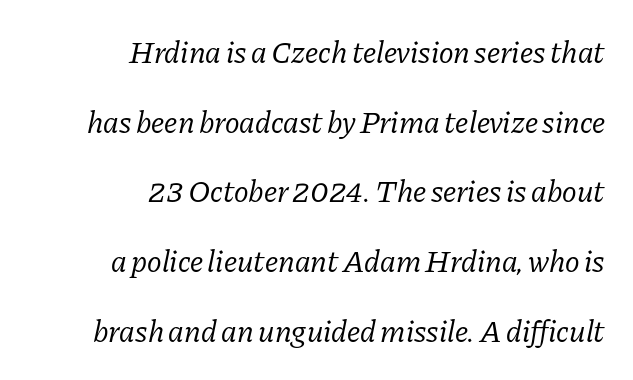
{"serif": "yes", "italic": "yes", "lean": "right", "slant_degrees": 11, "bold": "no", "weight": "regular", "width": "normal", "stroke_contrast": "low", "x_height": "medium", "monospaced": "no", "underline": "no", "align": "right", "line_spacing": "loose", "line_spacing_ratio": 2.25, "letter_spacing": "normal", "letter_spacing_em": 0.0, "glyph_px": 31}
